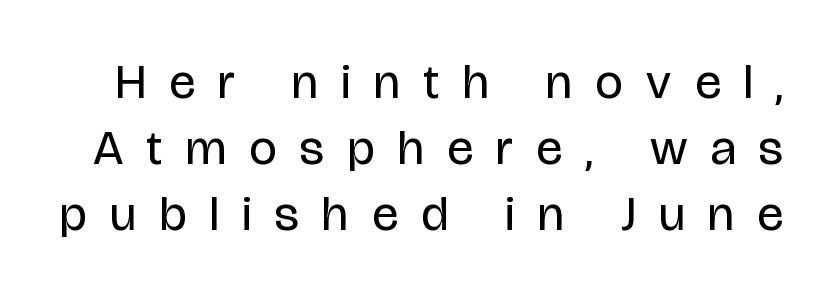
Q: Is the text bold? A: No.
Q: Is the text italic (slanted)? A: No, it is upright.
Q: Is the typeface a serif or a sans-serif typeface? A: Sans-serif.
Q: Is the text underlined? A: No.
Q: Is the spacing between letters normal or unusually wide? A: Unusually wide.
Q: Is the spacing between lines tight, normal or loose? A: Normal.
Q: Width (condensed, normal, or wide)? A: Condensed.
Q: Stroke contrast? A: Low.
Q: x-height? A: Large.
Q: Monospaced? A: No.
